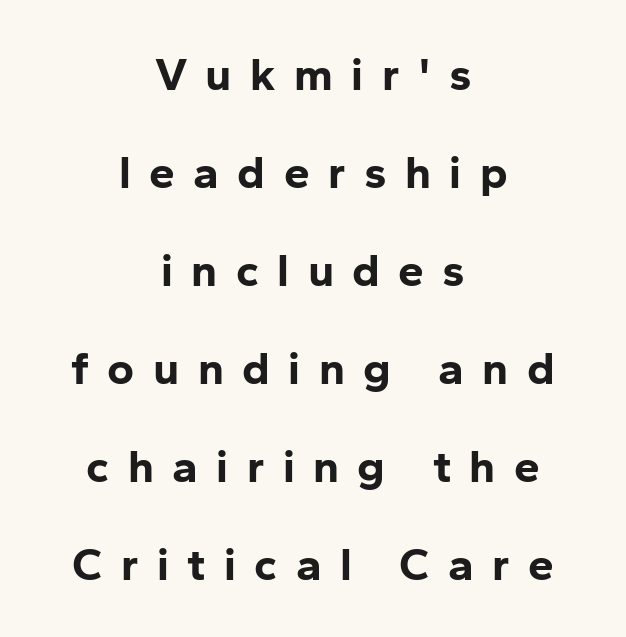
Here the designer chose a conventional face with non-uniform glyph widths. Here the glyphs are tracked loosely, breaking word shapes into spaced letters. Check where the strokes stop: nothing finishes them off — pure sans. The paragraph shown floats in the horizontal middle.
